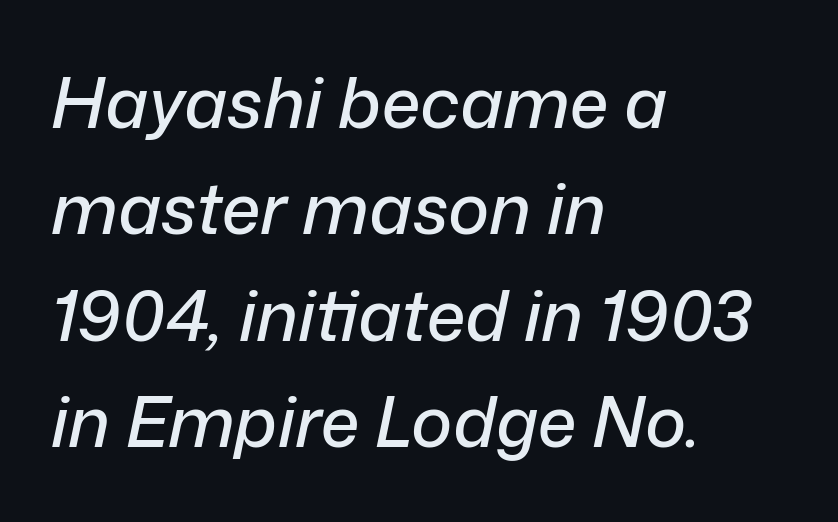
{"italic": "yes", "lean": "right", "slant_degrees": 12, "width": "normal", "stroke_contrast": "low", "x_height": "medium", "monospaced": "no", "underline": "no", "align": "left", "line_spacing": "normal", "line_spacing_ratio": 1.52, "letter_spacing": "normal", "letter_spacing_em": 0.0, "glyph_px": 70}
